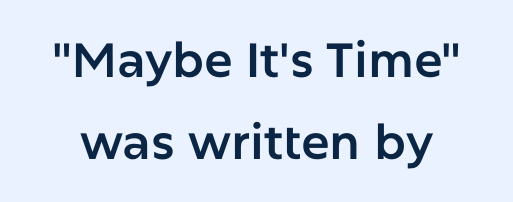
The image shows 48 px sans-serif type, upright; set normal line spacing (1.7x), normal letter spacing, not underlined; low stroke contrast and a medium x-height.
